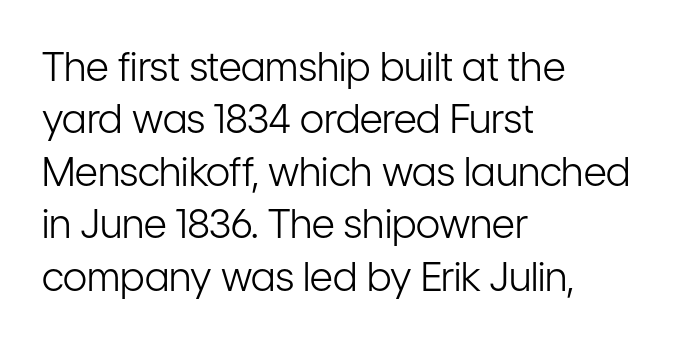
The image shows 40 px light, condensed sans-serif type, upright; set left-aligned, normal line spacing (1.31x), normal letter spacing, not underlined; low stroke contrast and a medium x-height.
